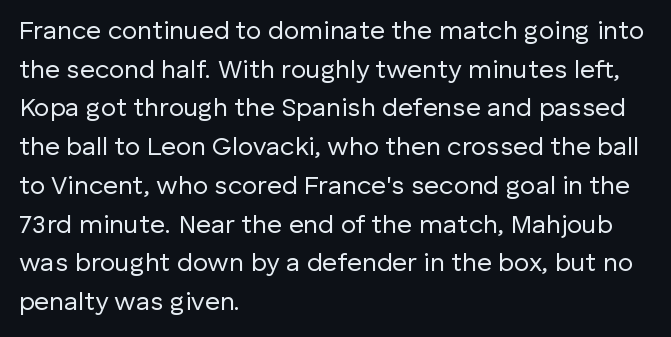
{"italic": "no", "bold": "no", "underline": "no", "align": "left", "line_spacing": "normal", "line_spacing_ratio": 1.49, "letter_spacing": "normal", "letter_spacing_em": 0.0, "glyph_px": 26}
